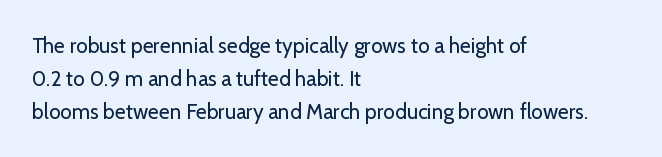
{"italic": "no", "bold": "no", "underline": "no", "align": "left", "line_spacing": "normal", "line_spacing_ratio": 1.56, "letter_spacing": "normal", "letter_spacing_em": 0.0, "glyph_px": 21}
